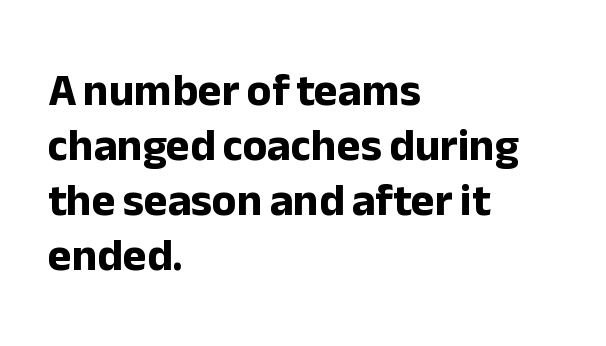
The compositor pushed each line to the left boundary. Underline: absent. Is this a sans? Yes — the strokes have no serifs. Standard letterfit; no display-style spreading of the glyphs.
